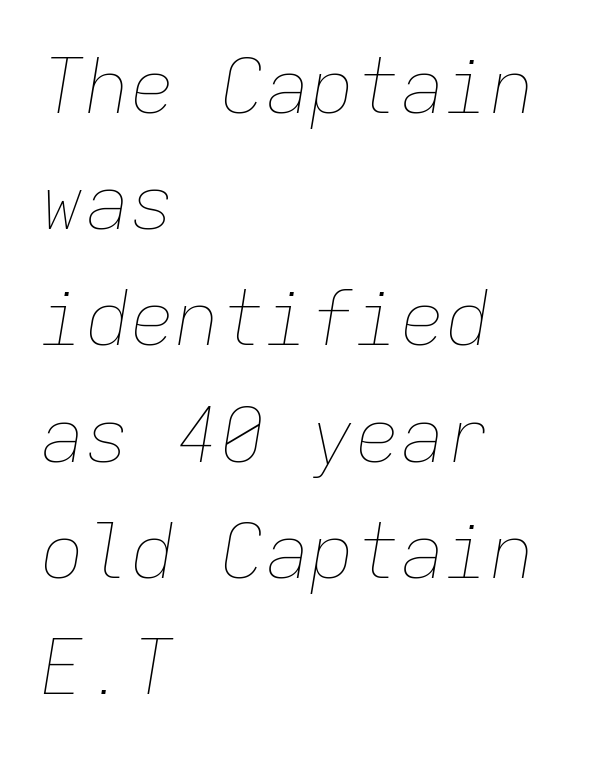
{"italic": "yes", "lean": "right", "slant_degrees": 9, "bold": "no", "weight": "thin", "width": "normal", "stroke_contrast": "low", "x_height": "medium", "monospaced": "yes", "underline": "no", "align": "left", "line_spacing": "normal", "line_spacing_ratio": 1.55, "letter_spacing": "normal", "letter_spacing_em": 0.0, "glyph_px": 75}
